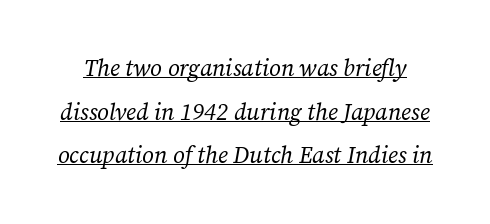
Q: Is the text bold? A: No.
Q: Is the text italic (slanted)? A: Yes, it leans right by about 12 degrees.
Q: Is the text underlined? A: Yes.
Q: Is the spacing between letters normal or unusually wide? A: Normal.
Q: Is the spacing between lines tight, normal or loose? A: Loose.
